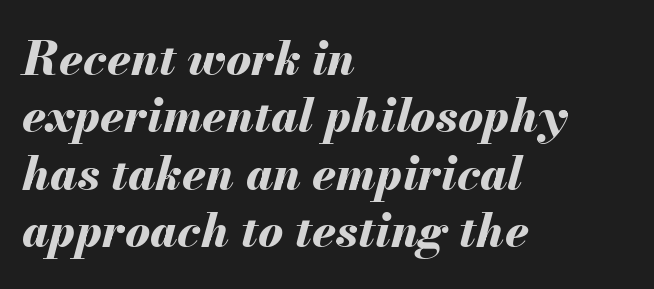
Q: Is the text bold? A: Yes.
Q: Is the text italic (slanted)? A: Yes, it leans right by about 13 degrees.
Q: Is the text underlined? A: No.
Q: How is the paragraph aligned? A: Left-aligned.
Q: Is the spacing between letters normal or unusually wide? A: Normal.
Q: Width (condensed, normal, or wide)? A: Normal.
Q: Stroke contrast? A: Medium.
Q: x-height? A: Small.
Q: Monospaced? A: No.
